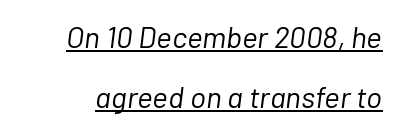
The image shows 30 px light type, italic (leaning right); set loose line spacing (1.99x), normal letter spacing, underlined; low stroke contrast and a medium x-height.
